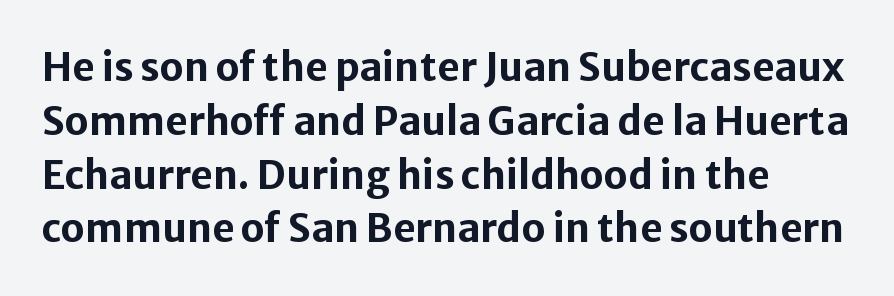
The passage shown is typed in a proportional face where columns would drift. Strong, thick strokes mark this as bold type. Which margin do the lines hug? The left one — the right edge is uneven. Each word holds together tightly as a unit, with standard inter-letter gaps.
